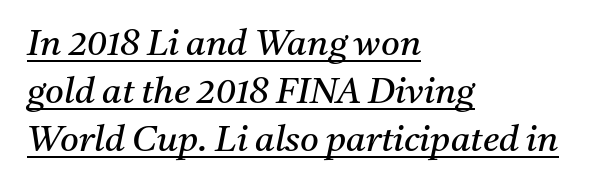
{"serif": "yes", "italic": "yes", "lean": "right", "slant_degrees": 11, "bold": "no", "weight": "regular", "width": "normal", "stroke_contrast": "medium", "x_height": "medium", "monospaced": "no", "underline": "yes", "align": "left", "line_spacing": "normal", "line_spacing_ratio": 1.33, "letter_spacing": "normal", "letter_spacing_em": 0.0, "glyph_px": 36}
